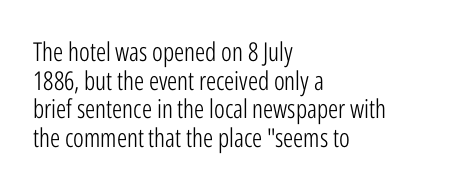
{"italic": "no", "bold": "no", "underline": "no", "align": "left", "line_spacing": "tight", "line_spacing_ratio": 1.1, "letter_spacing": "normal", "letter_spacing_em": 0.0, "glyph_px": 26}
